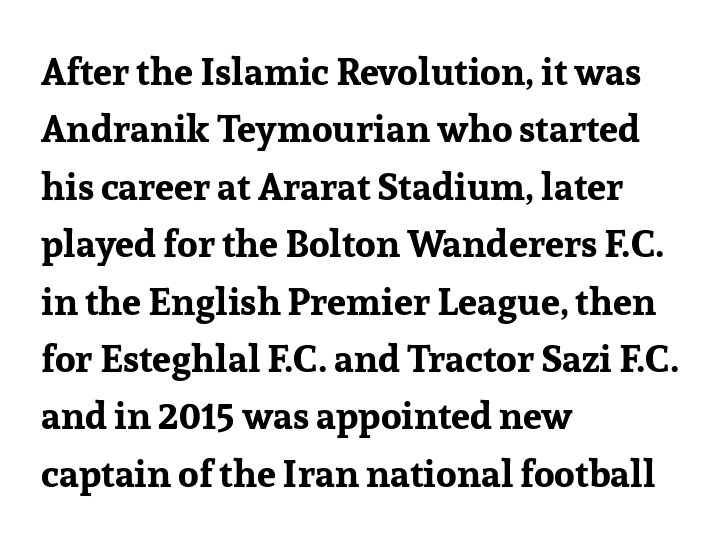
The image shows 38 px bold serif type, upright; set left-aligned, normal line spacing (1.51x), normal letter spacing, not underlined; low stroke contrast and a medium x-height.
